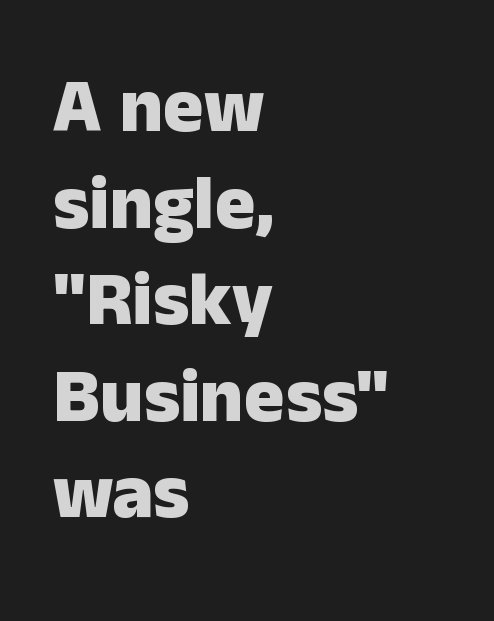
{"serif": "no", "italic": "no", "bold": "yes", "weight": "heavy", "width": "normal", "stroke_contrast": "low", "x_height": "medium", "monospaced": "no", "underline": "no", "align": "left", "line_spacing": "normal", "line_spacing_ratio": 1.27, "letter_spacing": "normal", "letter_spacing_em": 0.0, "glyph_px": 76}
